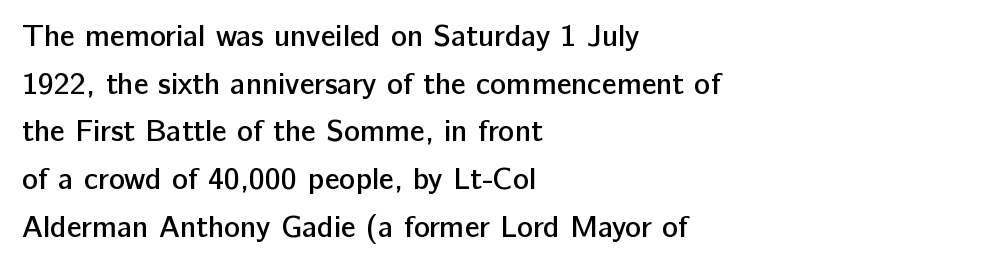
{"serif": "no", "italic": "no", "bold": "semi", "weight": "semibold", "width": "normal", "stroke_contrast": "low", "x_height": "medium", "monospaced": "no", "underline": "no", "align": "left", "line_spacing": "normal", "line_spacing_ratio": 1.59, "letter_spacing": "normal", "letter_spacing_em": 0.0, "glyph_px": 30}
